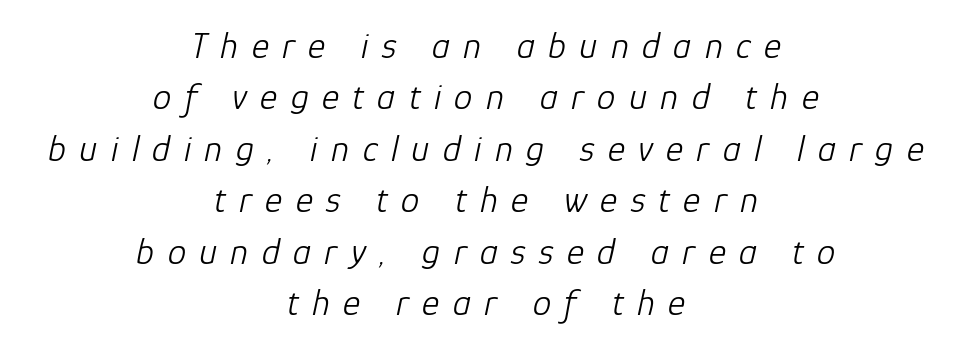
If you folded the block vertically in half, each line would mirror itself in length. Ink coverage per letter is moderate at most. The specimen omits any rule beneath the text block's lines. What stands out about the letter spacing? Its width — letters are far apart. Style check: oblique. Spacing verdict: proportional, widths tailored to each character.
